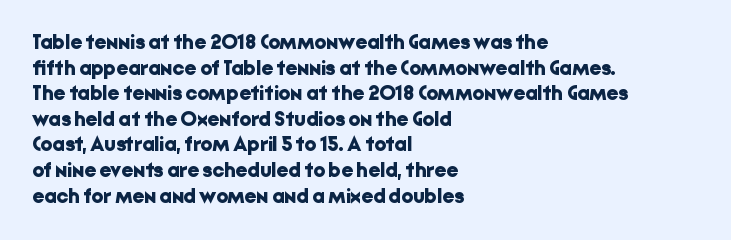
{"italic": "no", "bold": "yes", "underline": "no", "align": "left", "line_spacing_ratio": 1.22, "letter_spacing": "normal", "letter_spacing_em": 0.0, "glyph_px": 21}
